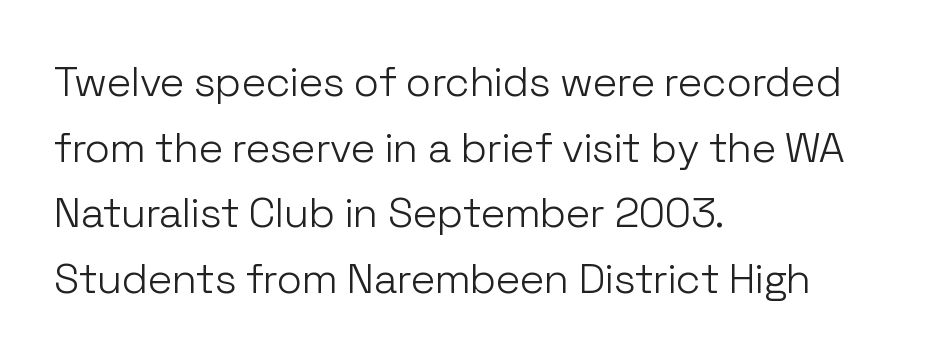
The image shows 42 px light sans-serif type, upright; set left-aligned, normal line spacing (1.56x), normal letter spacing, not underlined; low stroke contrast and a medium x-height.
